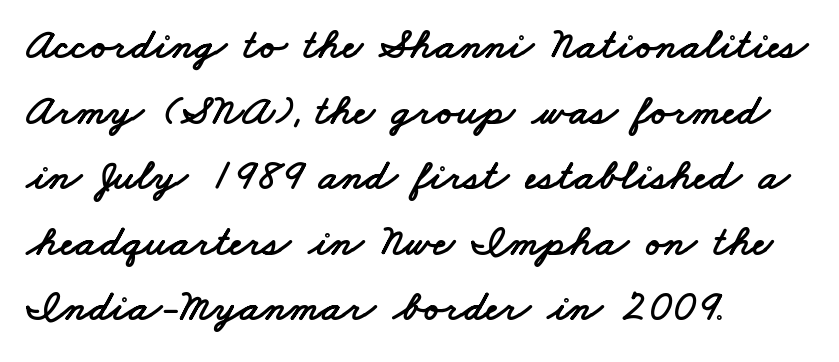
I'd call this a sans setting — the letters go barefoot. Character widths vary here, with narrow letters taking less room than wide ones. The rag falls on the right side of this text block. Nothing unusual about the tracking: characters are spaced as the font intends. Honestly, there is no underline to notice here at all. Line spacing here is normal.
